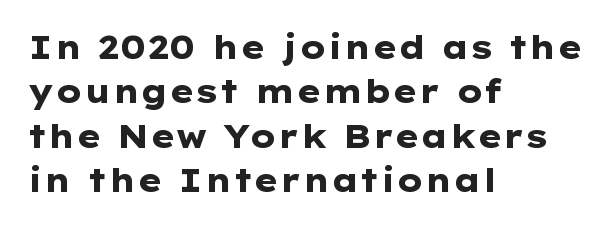
Q: Is the text bold? A: Yes.
Q: Is the text italic (slanted)? A: No, it is upright.
Q: Is the typeface a serif or a sans-serif typeface? A: Sans-serif.
Q: Is the text underlined? A: No.
Q: How is the paragraph aligned? A: Left-aligned.
Q: Is the spacing between letters normal or unusually wide? A: Normal.
Q: Is the spacing between lines tight, normal or loose? A: Normal.
Q: Width (condensed, normal, or wide)? A: Wide.
Q: Stroke contrast? A: Low.
Q: x-height? A: Medium.
Q: Monospaced? A: No.
